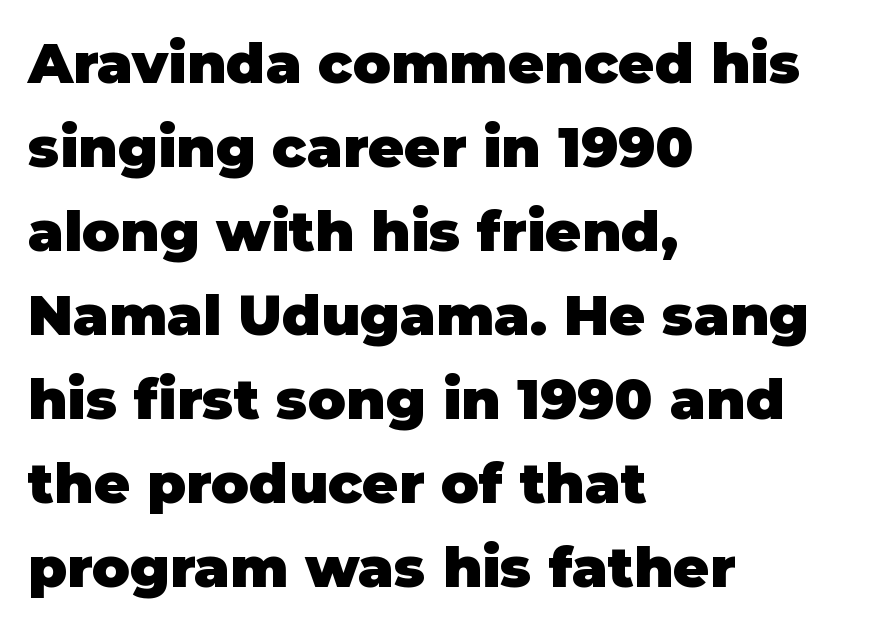
The baseline area is clear. Here the designer chose a conventional face with non-uniform glyph widths. Letter spacing: default. Caption: multi-line text, flush left, ragged right.
